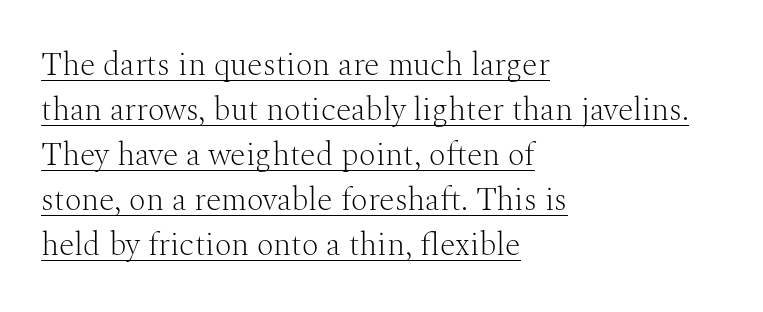
{"serif": "yes", "italic": "no", "bold": "no", "weight": "light", "width": "normal", "stroke_contrast": "medium", "x_height": "medium", "monospaced": "no", "underline": "yes", "align": "left", "line_spacing": "normal", "line_spacing_ratio": 1.41, "letter_spacing": "normal", "letter_spacing_em": 0.0, "glyph_px": 32}
